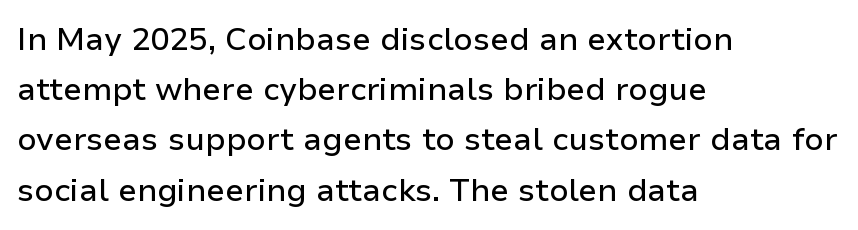
The image shows 32 px sans-serif type, upright; set left-aligned, normal line spacing (1.57x), normal letter spacing, not underlined; low stroke contrast and a medium x-height.
